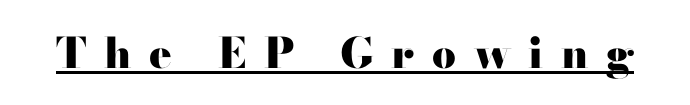
{"serif": "yes", "italic": "no", "bold": "yes", "weight": "heavy", "width": "wide", "stroke_contrast": "high", "x_height": "small", "monospaced": "no", "underline": "yes", "letter_spacing": "wide", "letter_spacing_em": 0.42, "glyph_px": 42}
